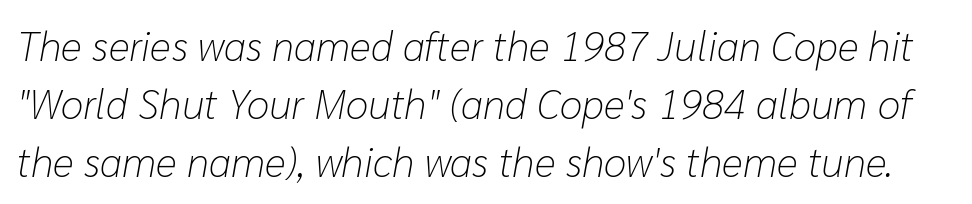
Q: Is the text bold? A: No.
Q: Is the text italic (slanted)? A: Yes, it leans right by about 10 degrees.
Q: Is the text underlined? A: No.
Q: Is the spacing between letters normal or unusually wide? A: Normal.
Q: Is the spacing between lines tight, normal or loose? A: Normal.
Q: Width (condensed, normal, or wide)? A: Normal.
Q: Stroke contrast? A: Low.
Q: x-height? A: Medium.
Q: Monospaced? A: No.
